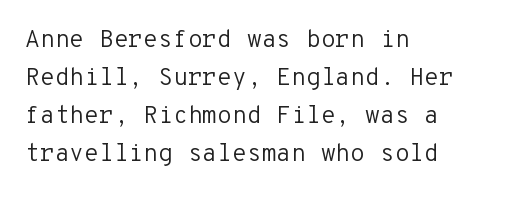
Is there much room between lines? A standard amount, neither cramped nor airy. A roman cut, with each character standing at attention. How are the letters spaced? Ordinarily, with no added tracking. This rendering features lettering with no underline. The paragraph shown leans on its left margin. The weight tops out at a normal text grade.
